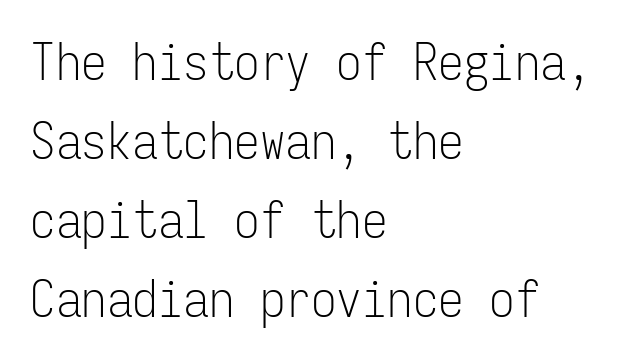
Q: Is the text bold? A: No.
Q: Is the text italic (slanted)? A: No, it is upright.
Q: Is the typeface a serif or a sans-serif typeface? A: Sans-serif.
Q: Is the text underlined? A: No.
Q: How is the paragraph aligned? A: Left-aligned.
Q: Is the spacing between letters normal or unusually wide? A: Normal.
Q: Is the spacing between lines tight, normal or loose? A: Normal.
Q: Width (condensed, normal, or wide)? A: Condensed.
Q: Stroke contrast? A: Low.
Q: x-height? A: Medium.
Q: Monospaced? A: Yes.
